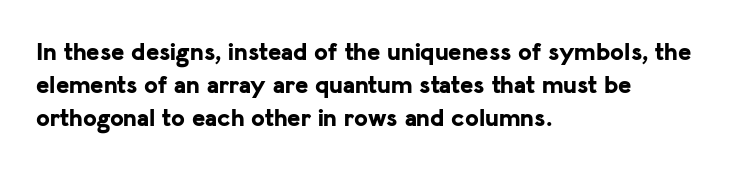
{"italic": "no", "bold": "yes", "underline": "no", "align": "left", "line_spacing": "normal", "line_spacing_ratio": 1.32, "letter_spacing": "normal", "letter_spacing_em": 0.0, "glyph_px": 25}
